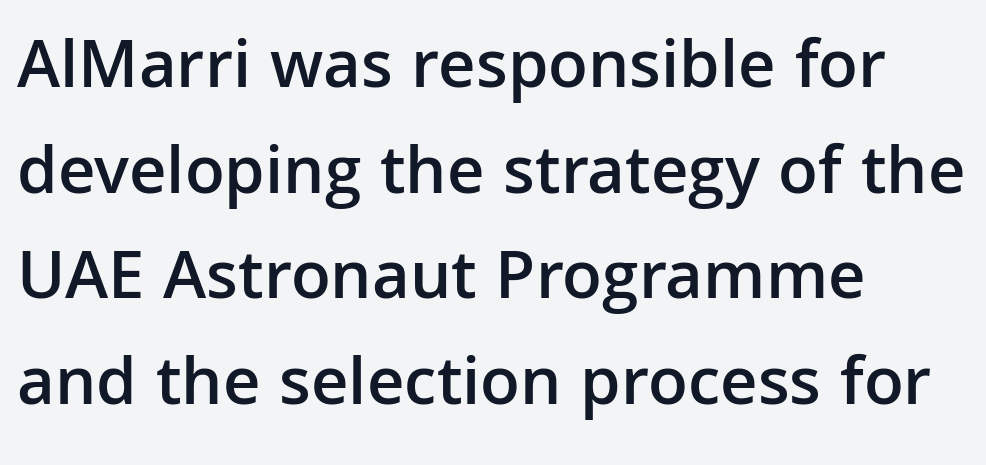
If you measured baseline to baseline, you'd find a middling distance. Do the characters align in a grid? No, the font is proportional. These words are printed semibold, heavier than regular yet not bold. Is the block centered? No — it sits flush against the left margin. Serifs: no, the terminals of the letterforms are clean.
